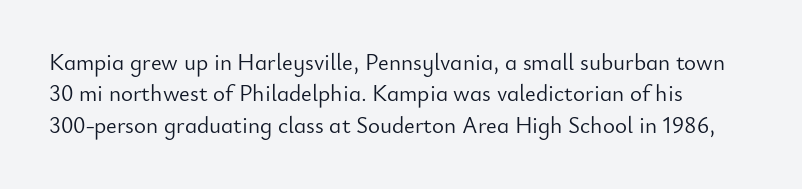
One glance says typical: line gaps are just what's usual. What stands out about the letter spacing? Nothing — it is the standard amount. This reads as an unemphasized weight, regular at the heaviest. The text block is weighted toward the left margin, trailing off unevenly rightward. Descender tails drop into unmarked territory. The specimen reads as upright at a glance.
